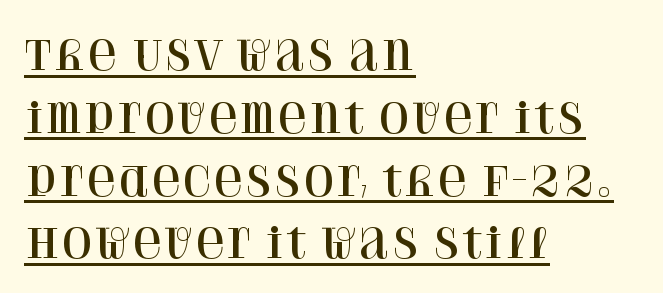
{"serif": "yes", "italic": "no", "width": "normal", "stroke_contrast": "high", "x_height": "large", "monospaced": "no", "underline": "yes", "align": "left", "line_spacing": "normal", "line_spacing_ratio": 1.57, "letter_spacing": "normal", "letter_spacing_em": 0.0, "glyph_px": 40}
